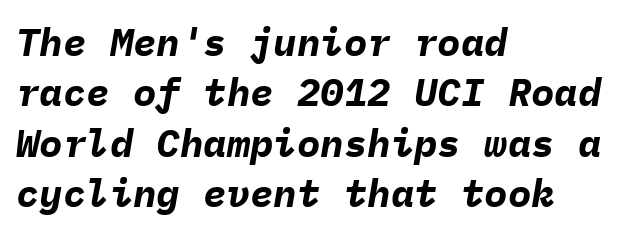
{"italic": "yes", "lean": "right", "slant_degrees": 9, "bold": "yes", "weight": "bold", "width": "normal", "stroke_contrast": "low", "x_height": "medium", "monospaced": "yes", "underline": "no", "align": "left", "line_spacing": "normal", "line_spacing_ratio": 1.29, "letter_spacing": "normal", "letter_spacing_em": 0.0, "glyph_px": 39}
